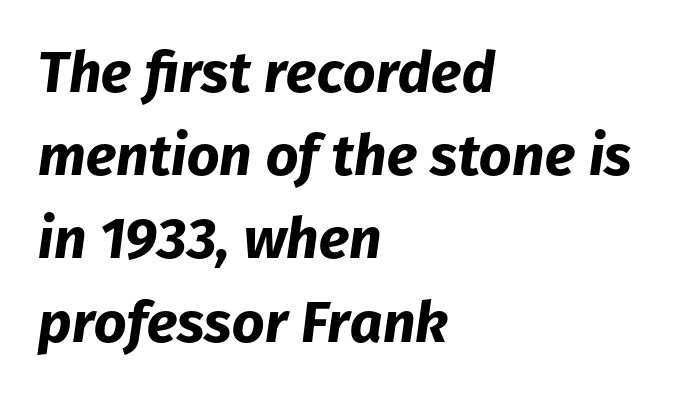
Typeset ragged right — the left edge is the straight one. Only glyphs here, with clear space below each row. Looks like regular typesetting: each glyph gets only the width it needs. An italicized treatment has been applied to the whole sample.
